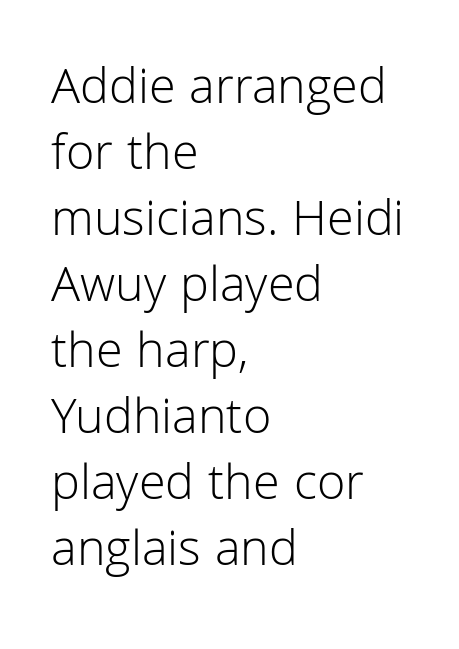
Decoration check: the copy has no underline. Serif or sans? Sans — the stroke terminals are bare. There is no visible air inserted between adjacent glyphs. Leading matches the norm, producing a regular column.
